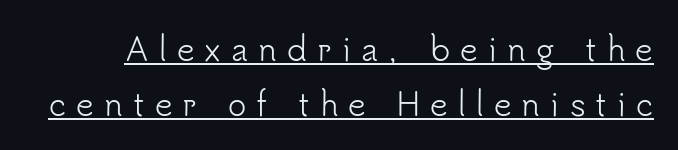
Loose tracking; the words dissolve into strings of separated letters. Unlike a traditional serif, this face leaves its strokes unadorned. Designer's note — italics off, roman on. The string is rendered with underlining switched on. Note the varied advance widths — an 'i' is clearly narrower than an 'm'.
